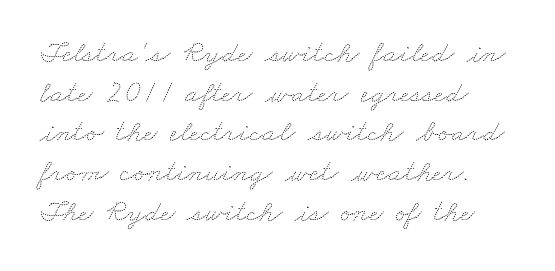
The image shows 31 px thin, wide type; set left-aligned, normal line spacing (1.28x), normal letter spacing, not underlined; medium stroke contrast and a small x-height.
